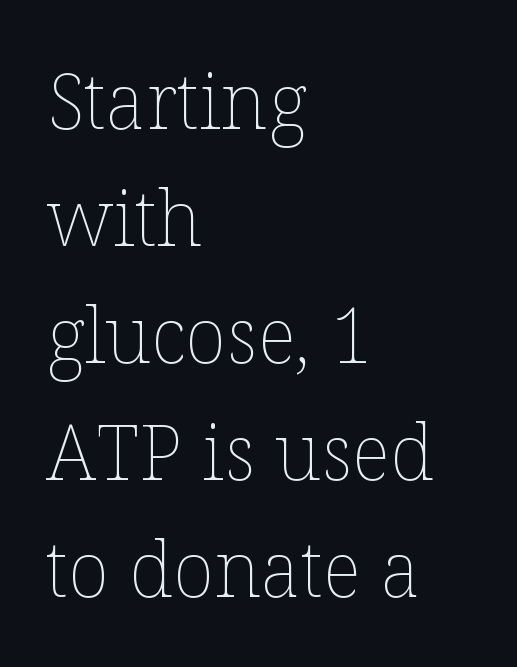
The image shows 77 px thin type, upright; set left-aligned, normal line spacing (1.52x), normal letter spacing, not underlined; low stroke contrast and a medium x-height.
